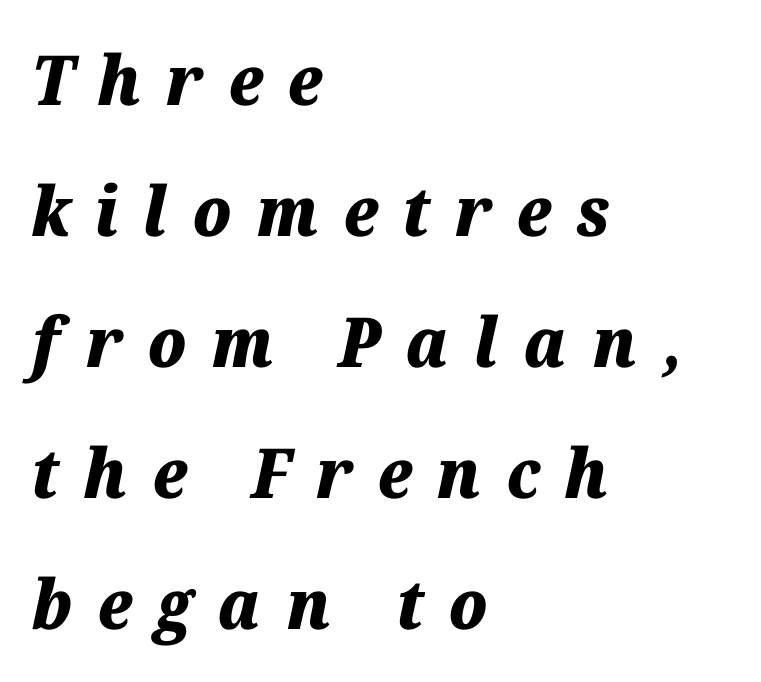
Q: Is the text bold? A: Yes.
Q: Is the text italic (slanted)? A: Yes, it leans right by about 12 degrees.
Q: Is the text underlined? A: No.
Q: How is the paragraph aligned? A: Left-aligned.
Q: Is the spacing between letters normal or unusually wide? A: Unusually wide.
Q: Is the spacing between lines tight, normal or loose? A: Loose.
Q: Width (condensed, normal, or wide)? A: Normal.
Q: Stroke contrast? A: Medium.
Q: x-height? A: Medium.
Q: Monospaced? A: No.
